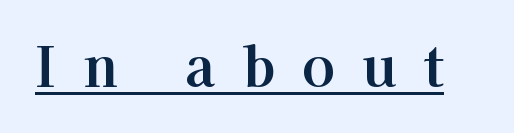
The image shows 55 px serif type, upright; set unusually wide letter spacing (+0.48 em), underlined; high stroke contrast and a medium x-height.
